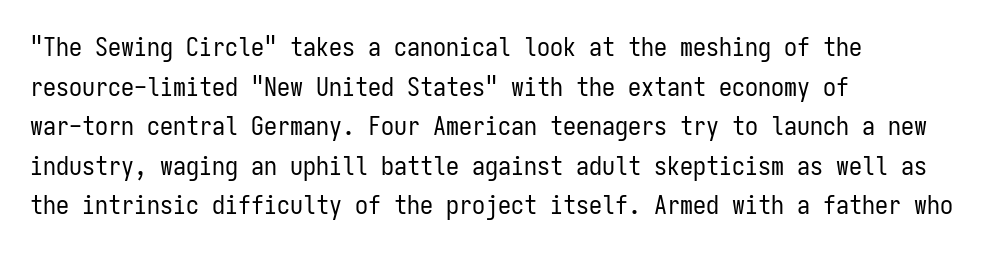
The image shows 26 px text type, upright; set left-aligned, normal line spacing (1.52x), normal letter spacing, not underlined.
